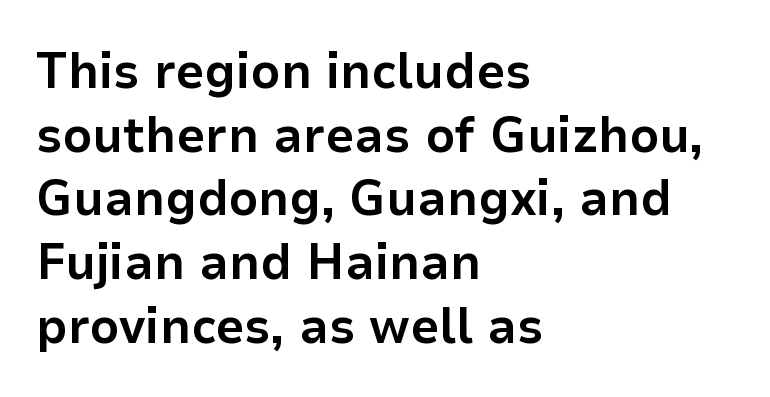
Q: Is the text bold? A: Yes.
Q: Is the text italic (slanted)? A: No, it is upright.
Q: Is the typeface a serif or a sans-serif typeface? A: Sans-serif.
Q: Is the text underlined? A: No.
Q: How is the paragraph aligned? A: Left-aligned.
Q: Is the spacing between letters normal or unusually wide? A: Normal.
Q: Is the spacing between lines tight, normal or loose? A: Normal.
Q: Width (condensed, normal, or wide)? A: Normal.
Q: Stroke contrast? A: Low.
Q: x-height? A: Medium.
Q: Monospaced? A: No.
